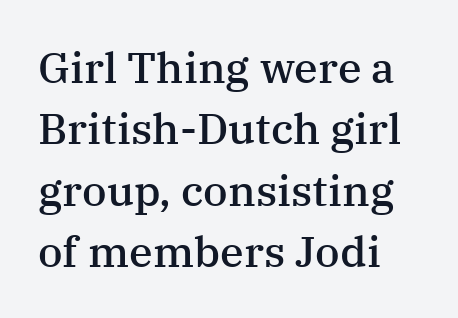
The image shows 43 px semibold serif type, upright; set left-aligned, normal line spacing (1.43x), normal letter spacing, not underlined; medium stroke contrast and a medium x-height.
